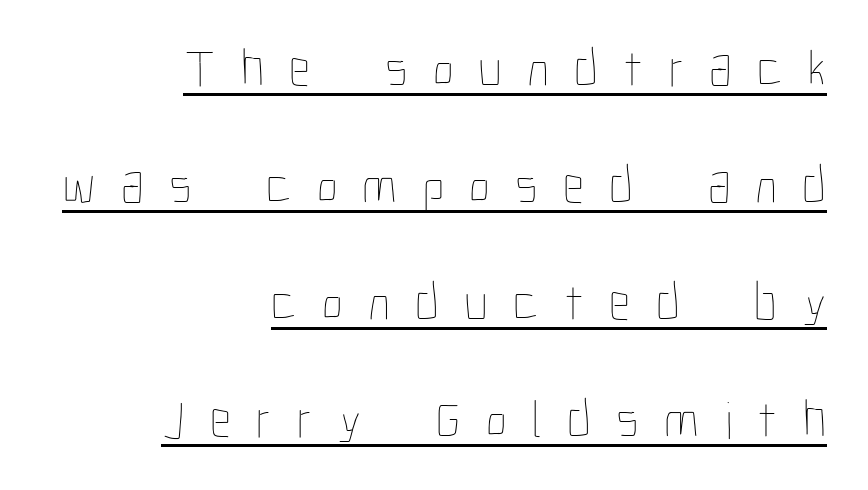
The compositor pushed each line to the right boundary. Reading down the column, the eye jumps a long way to each next line. The sample's only ornament is a line tracing under the words. Each letter keeps its own natural width here, so spacing adapts to shape. The horizontal fit of the characters is loose and conspicuously gappy.
